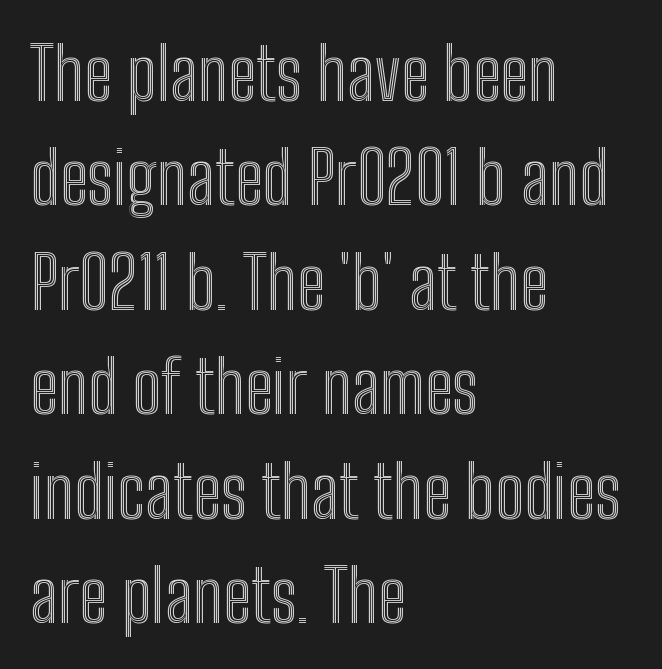
Q: Is the text italic (slanted)? A: No, it is upright.
Q: Is the text underlined? A: No.
Q: How is the paragraph aligned? A: Left-aligned.
Q: Is the spacing between letters normal or unusually wide? A: Normal.
Q: Is the spacing between lines tight, normal or loose? A: Normal.
Q: Width (condensed, normal, or wide)? A: Condensed.
Q: x-height? A: Medium.
Q: Monospaced? A: No.
